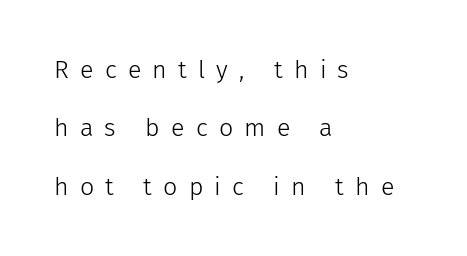
{"italic": "no", "bold": "no", "underline": "no", "align": "left", "line_spacing": "loose", "line_spacing_ratio": 2.34, "letter_spacing": "wide", "letter_spacing_em": 0.45, "glyph_px": 25}
